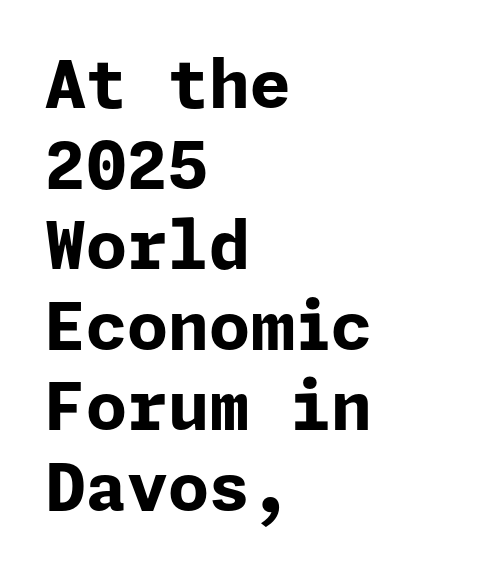
The specimen reads as upright at a glance. This rendering uses left alignment, leaving the right contour irregular. Stroke terminals: plain, sans-serif. Is the letter spacing exaggerated? No — it looks like the ordinary default. Heavy, bold letterforms. The space beneath each line is pristine and unruled.
